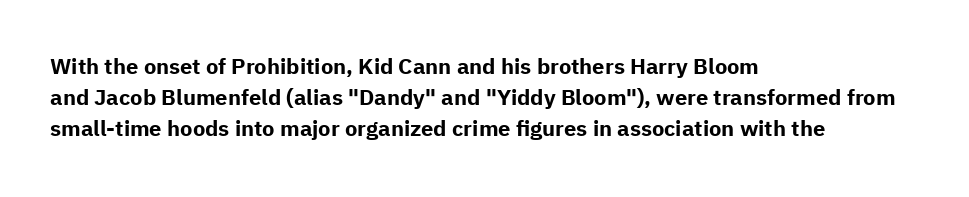
The image shows 22 px bold type, upright; set left-aligned, normal line spacing (1.41x), normal letter spacing, not underlined.
